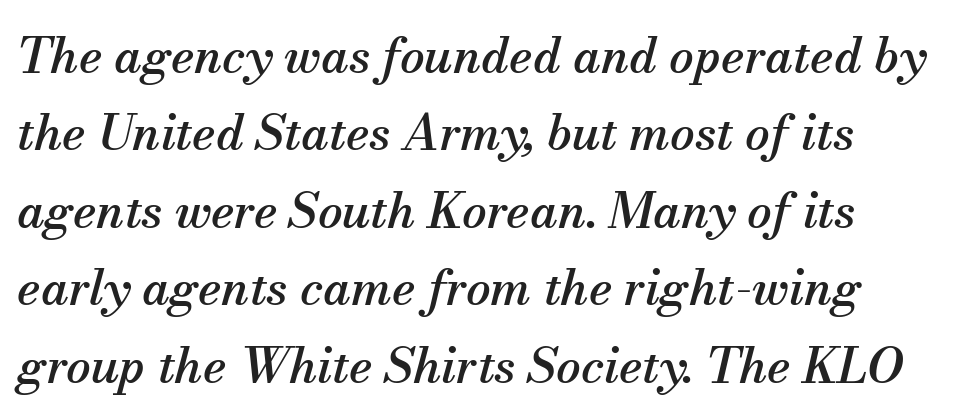
Students, note that the glyphs here touch the page at normal intervals. This sample uses an oblique cut, with every glyph tilted off the vertical. The text was rendered using a seriffed face with decorative stroke endings. Think of a printed novel: that variable character pitch is what you see here.
